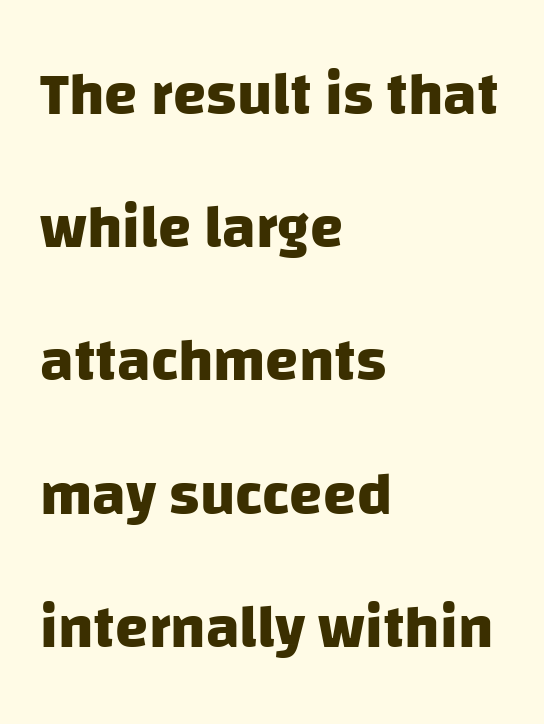
The image shows 60 px heavy sans-serif type; set left-aligned, loose line spacing (2.22x), normal letter spacing, not underlined; low stroke contrast and a large x-height.
